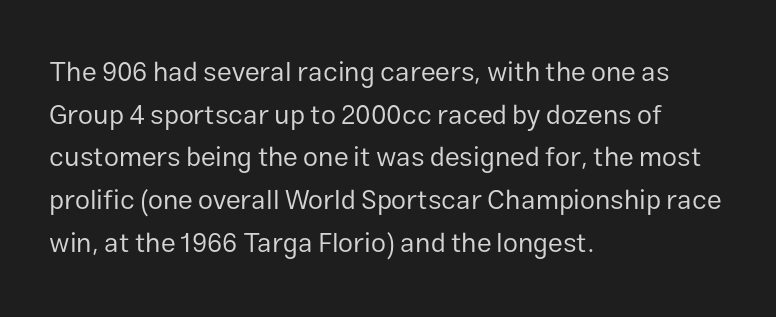
The image shows 27 px text type, upright; set left-aligned, normal line spacing (1.58x), normal letter spacing, not underlined.
